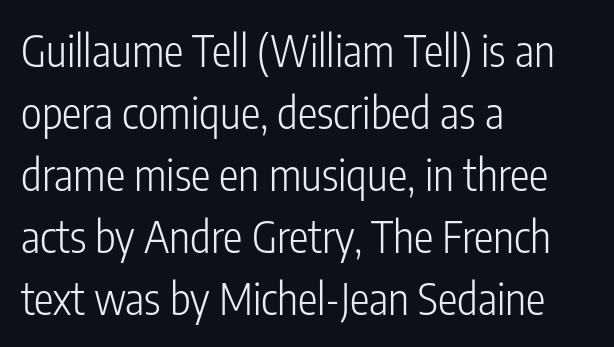
Q: Is the text bold? A: No.
Q: Is the text italic (slanted)? A: No, it is upright.
Q: Is the typeface a serif or a sans-serif typeface? A: Sans-serif.
Q: Is the text underlined? A: No.
Q: How is the paragraph aligned? A: Left-aligned.
Q: Is the spacing between letters normal or unusually wide? A: Normal.
Q: Is the spacing between lines tight, normal or loose? A: Normal.
Q: Width (condensed, normal, or wide)? A: Condensed.
Q: Stroke contrast? A: Low.
Q: x-height? A: Medium.
Q: Monospaced? A: No.
